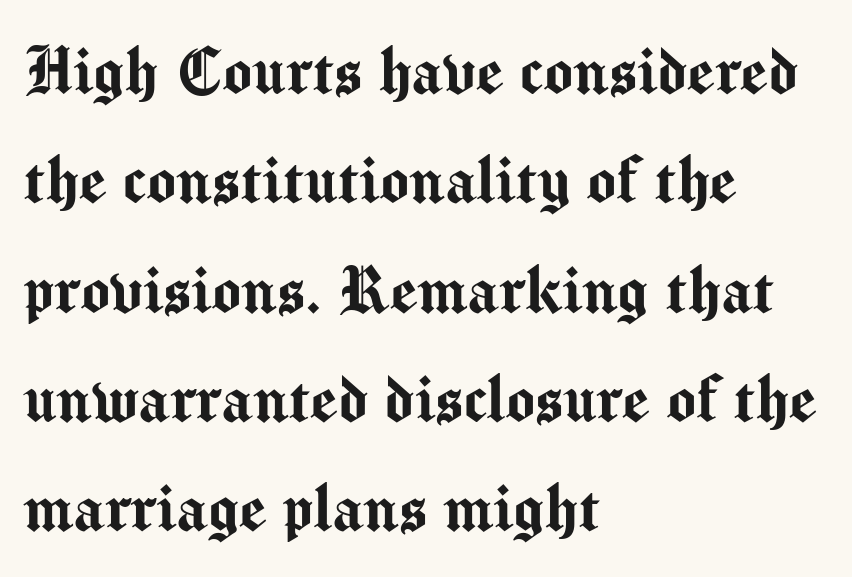
{"serif": "no", "italic": "no", "width": "normal", "stroke_contrast": "medium", "x_height": "medium", "monospaced": "no", "underline": "no", "align": "left", "line_spacing": "normal", "line_spacing_ratio": 1.42, "letter_spacing": "normal", "letter_spacing_em": 0.0, "glyph_px": 77}
